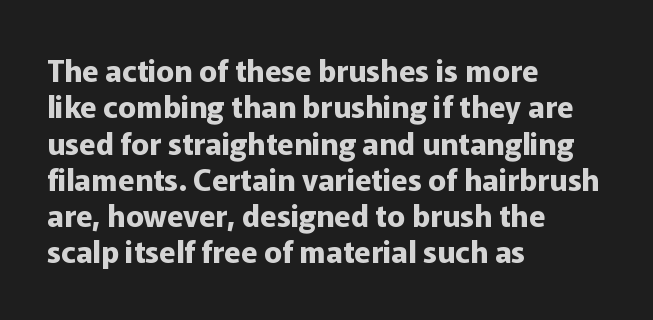
The image shows 30 px bold sans-serif type, upright; set left-aligned, line spacing 1.21x, normal letter spacing, not underlined; low stroke contrast and a medium x-height.
